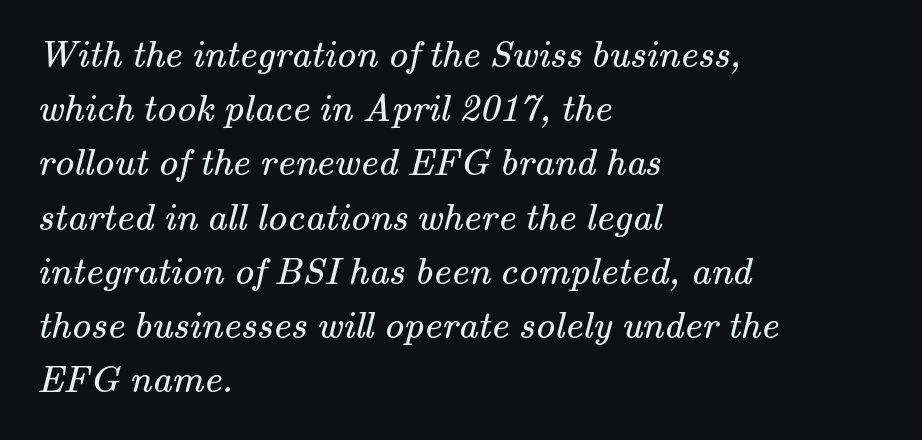
{"serif": "yes", "bold": "no", "weight": "regular", "width": "normal", "stroke_contrast": "medium", "x_height": "small", "monospaced": "no", "underline": "no", "align": "left", "line_spacing": "normal", "line_spacing_ratio": 1.39, "letter_spacing": "normal", "letter_spacing_em": 0.0, "glyph_px": 39}
